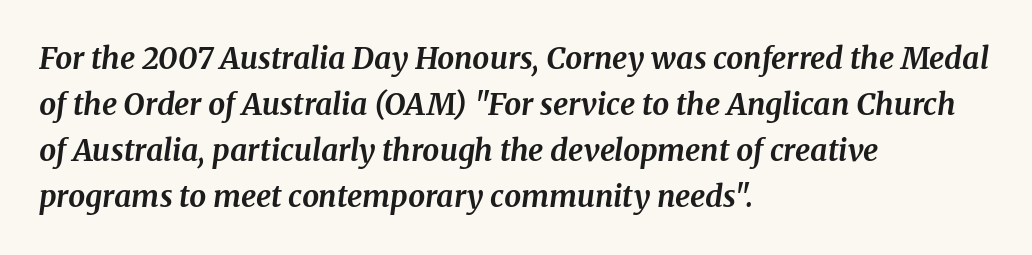
Q: Is the text bold? A: Yes.
Q: Is the text italic (slanted)? A: Yes, it leans right by about 8 degrees.
Q: Is the typeface a serif or a sans-serif typeface? A: Serif.
Q: Is the text underlined? A: No.
Q: How is the paragraph aligned? A: Left-aligned.
Q: Is the spacing between letters normal or unusually wide? A: Normal.
Q: Is the spacing between lines tight, normal or loose? A: Normal.
Q: Width (condensed, normal, or wide)? A: Normal.
Q: Stroke contrast? A: Medium.
Q: x-height? A: Medium.
Q: Monospaced? A: No.
